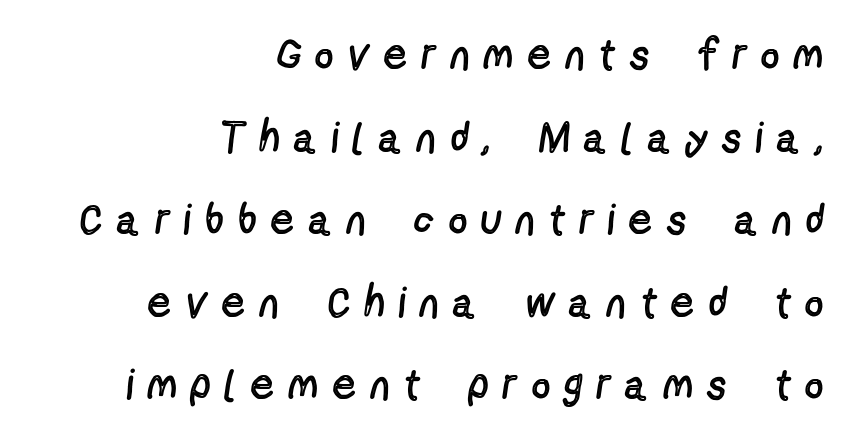
What stands out about the letter spacing? Its width — letters are far apart. Horizontal bands of white between lines are thick stripes. A bare baseline throughout the passage. Each letter keeps its own natural width here, so spacing adapts to shape. The font sits on the lighter half of the weight spectrum, regular included.
